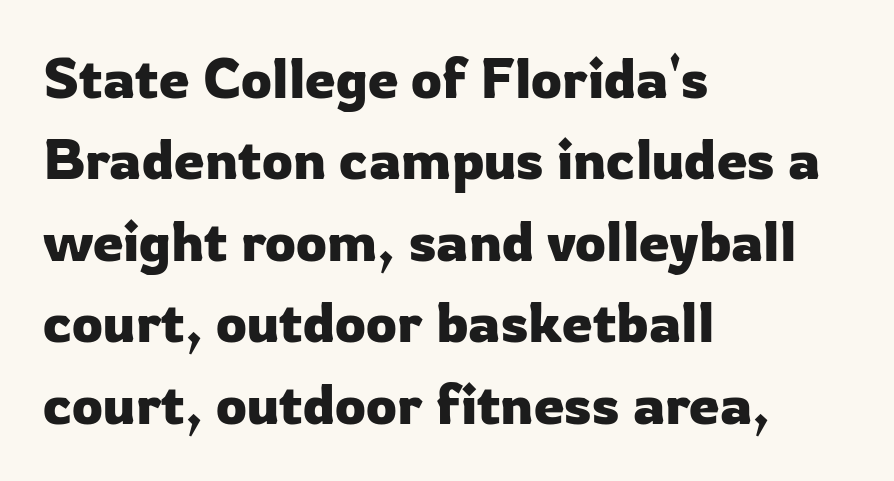
{"serif": "no", "italic": "no", "width": "normal", "stroke_contrast": "low", "x_height": "medium", "monospaced": "no", "underline": "no", "align": "left", "line_spacing": "normal", "line_spacing_ratio": 1.48, "letter_spacing": "normal", "letter_spacing_em": 0.0, "glyph_px": 55}
